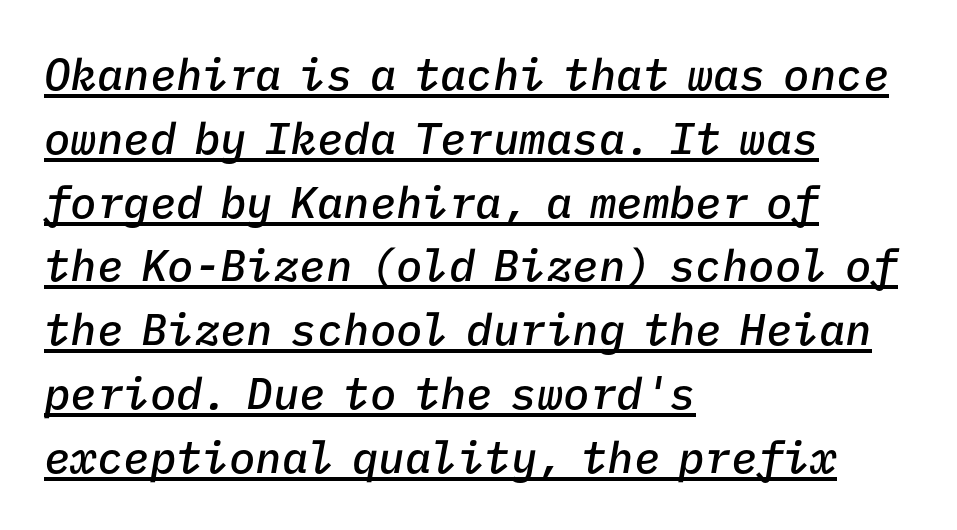
{"italic": "yes", "lean": "right", "slant_degrees": 9, "bold": "semi", "weight": "semibold", "width": "normal", "stroke_contrast": "low", "x_height": "medium", "monospaced": "yes", "underline": "yes", "align": "left", "line_spacing": "normal", "line_spacing_ratio": 1.45, "letter_spacing": "normal", "letter_spacing_em": 0.0, "glyph_px": 44}
